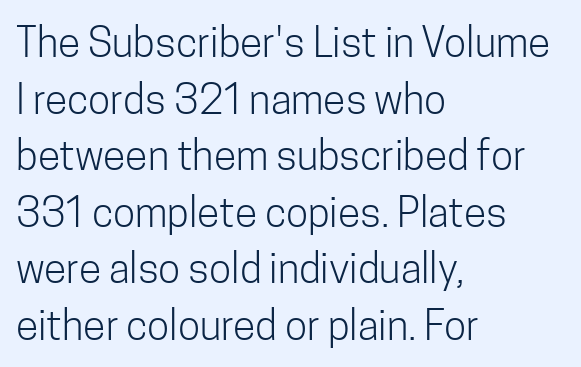
The image shows 41 px light, condensed sans-serif type, upright; set left-aligned, normal line spacing (1.38x), normal letter spacing, not underlined; low stroke contrast and a medium x-height.
